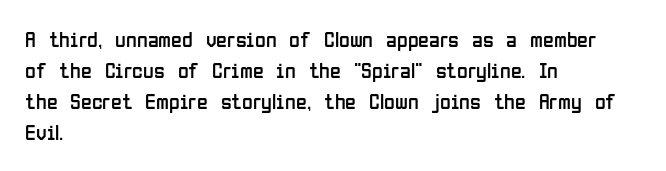
The image shows 22 px text type, upright; set left-aligned, normal line spacing (1.41x), normal letter spacing, not underlined.
